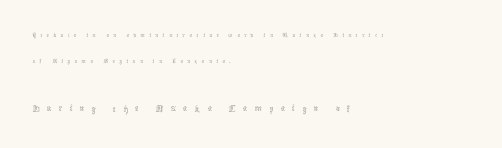
{"italic": "no", "bold": "no", "underline": "no", "align": "left", "line_spacing_ratio": 1.87, "letter_spacing": "wide", "letter_spacing_em": 0.3, "larger_block": "second", "size_ratio": 1.64, "glyph_px": 23}
